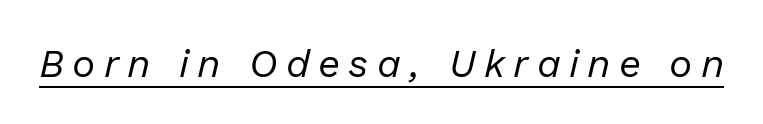
{"italic": "yes", "lean": "right", "slant_degrees": 13, "bold": "no", "weight": "regular", "width": "normal", "stroke_contrast": "low", "x_height": "medium", "monospaced": "no", "underline": "yes", "letter_spacing": "wide", "letter_spacing_em": 0.21, "glyph_px": 39}
